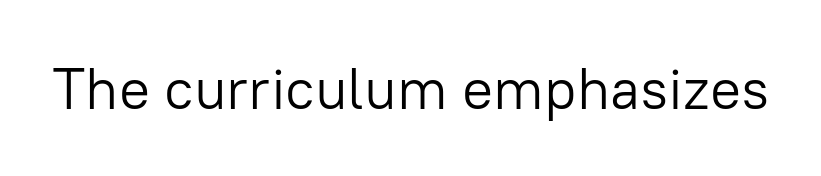
The image shows 58 px light sans-serif type, upright; set normal letter spacing, not underlined; low stroke contrast and a medium x-height.
